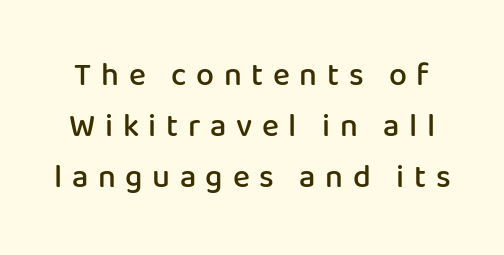
The image shows 32 px semibold sans-serif type, upright; set normal line spacing (1.6x), unusually wide letter spacing (+0.3 em), not underlined; low stroke contrast and a medium x-height.
